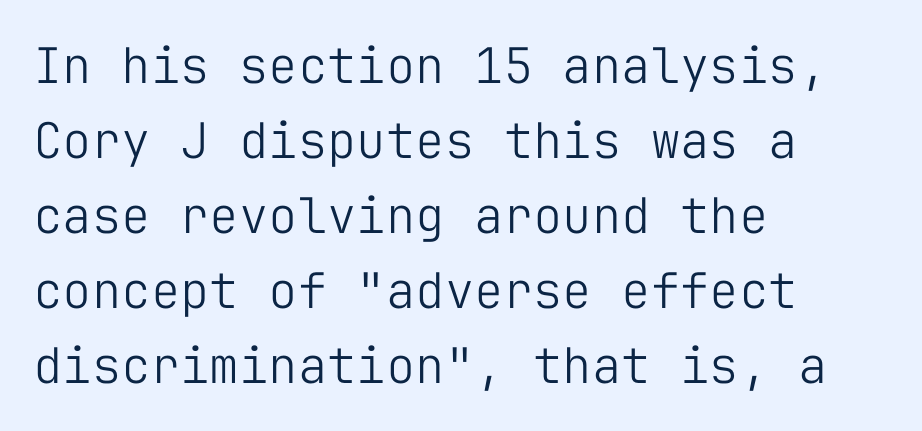
{"serif": "no", "italic": "no", "bold": "no", "weight": "light", "width": "normal", "stroke_contrast": "low", "x_height": "medium", "monospaced": "yes", "underline": "no", "align": "left", "line_spacing": "normal", "line_spacing_ratio": 1.53, "letter_spacing": "normal", "letter_spacing_em": 0.0, "glyph_px": 49}
